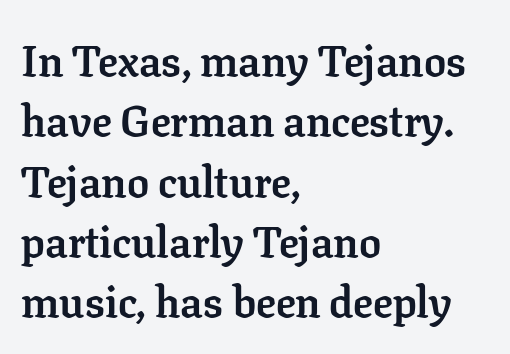
The image shows 44 px semibold serif type, upright; set left-aligned, normal line spacing (1.37x), normal letter spacing, not underlined; low stroke contrast and a medium x-height.
